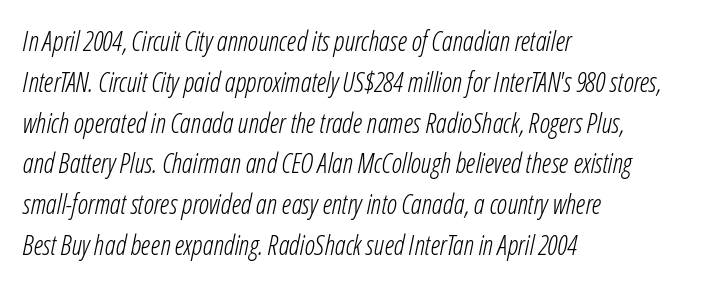
{"italic": "yes", "lean": "right", "slant_degrees": 12, "bold": "no", "underline": "no", "align": "left", "line_spacing": "normal", "line_spacing_ratio": 1.51, "letter_spacing": "normal", "letter_spacing_em": 0.0, "glyph_px": 27}
